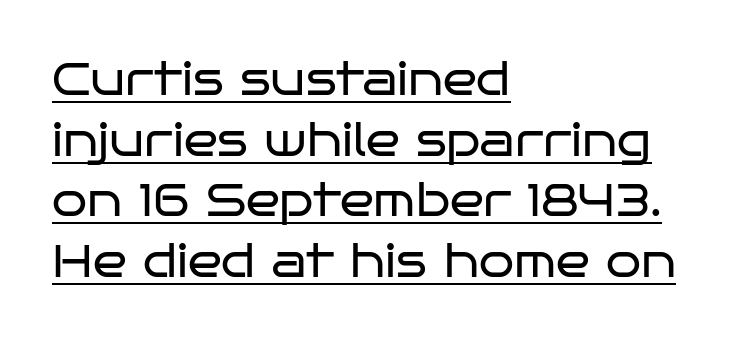
Q: Is the text bold? A: No.
Q: Is the text italic (slanted)? A: No, it is upright.
Q: Is the typeface a serif or a sans-serif typeface? A: Sans-serif.
Q: Is the text underlined? A: Yes.
Q: How is the paragraph aligned? A: Left-aligned.
Q: Is the spacing between letters normal or unusually wide? A: Normal.
Q: Is the spacing between lines tight, normal or loose? A: Normal.
Q: Width (condensed, normal, or wide)? A: Wide.
Q: Stroke contrast? A: Low.
Q: x-height? A: Large.
Q: Monospaced? A: No.
